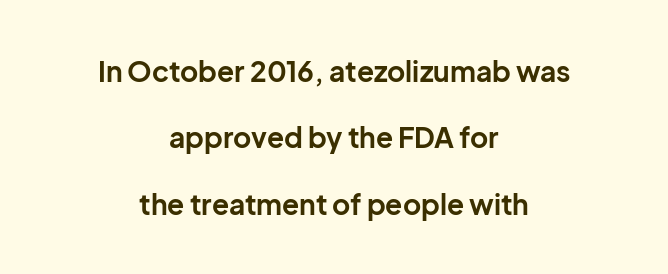
Loosely led — the rows are spread out. This is heavy type, rendered in bold. The foot of each line stays bare and open. Caption: multi-line text, centered on the measure. Here the designer chose a conventional face with non-uniform glyph widths. Tracking value appears to be zero — textbook default spacing.
